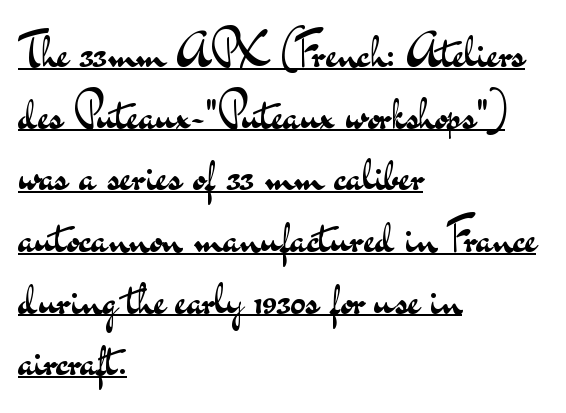
Q: Is the text bold? A: No.
Q: Is the text italic (slanted)? A: Yes.
Q: Is the typeface a serif or a sans-serif typeface? A: Sans-serif.
Q: Is the text underlined? A: Yes.
Q: How is the paragraph aligned? A: Left-aligned.
Q: Is the spacing between letters normal or unusually wide? A: Normal.
Q: Is the spacing between lines tight, normal or loose? A: Normal.
Q: Width (condensed, normal, or wide)? A: Wide.
Q: Stroke contrast? A: Medium.
Q: x-height? A: Small.
Q: Monospaced? A: No.
